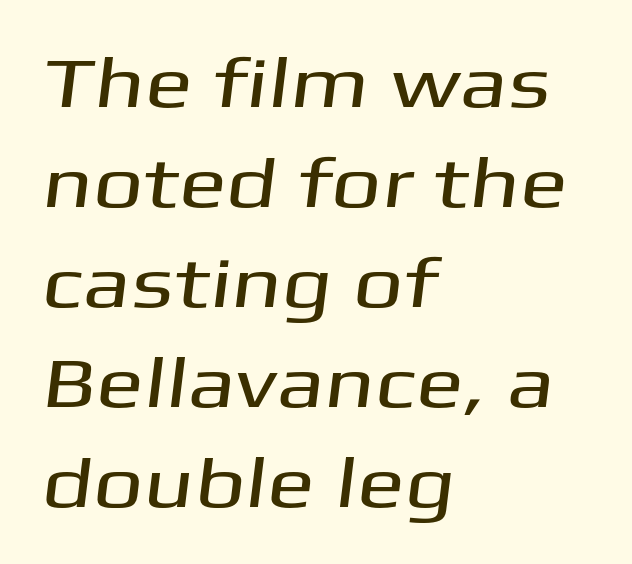
{"serif": "no", "width": "wide", "stroke_contrast": "medium", "x_height": "medium", "monospaced": "no", "underline": "no", "align": "left", "line_spacing": "normal", "line_spacing_ratio": 1.41, "letter_spacing": "normal", "letter_spacing_em": 0.0, "glyph_px": 71}
